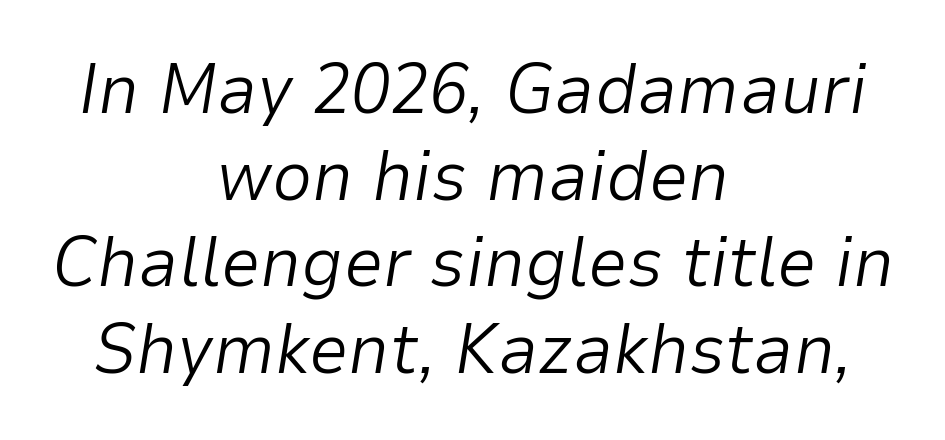
The image shows 71 px light type, italic (leaning right); set centered, line spacing 1.22x, normal letter spacing, not underlined; low stroke contrast and a medium x-height.
